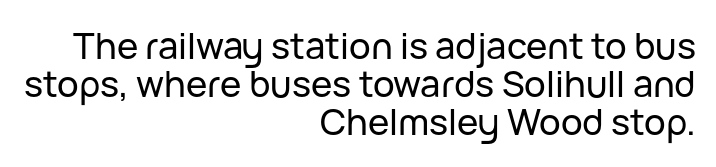
Q: Is the text italic (slanted)? A: No, it is upright.
Q: Is the typeface a serif or a sans-serif typeface? A: Sans-serif.
Q: Is the text underlined? A: No.
Q: How is the paragraph aligned? A: Right-aligned.
Q: Is the spacing between letters normal or unusually wide? A: Normal.
Q: Is the spacing between lines tight, normal or loose? A: Tight.
Q: Width (condensed, normal, or wide)? A: Normal.
Q: Stroke contrast? A: Low.
Q: x-height? A: Medium.
Q: Monospaced? A: No.
